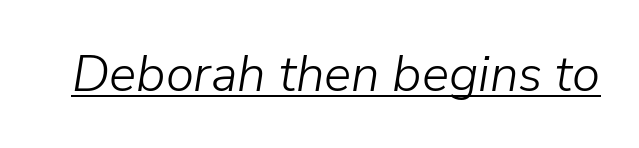
There's an unmistakable incline to the writing here. Summary of weight: not heavy and not bold. Standard letterfit; no display-style spreading of the glyphs. Varying glyph widths throughout — classic text-font behaviour.
